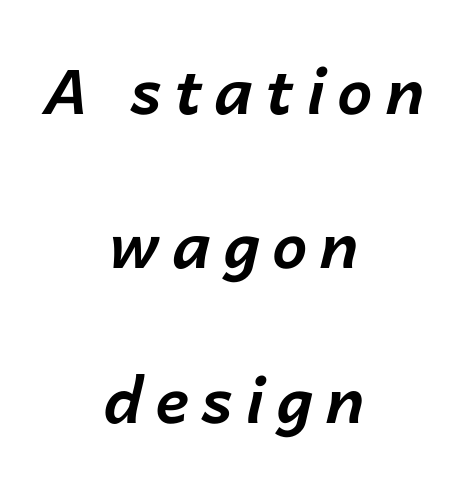
{"italic": "yes", "lean": "right", "slant_degrees": 14, "bold": "yes", "weight": "bold", "width": "normal", "stroke_contrast": "low", "x_height": "medium", "monospaced": "no", "underline": "no", "align": "center", "line_spacing": "loose", "line_spacing_ratio": 2.45, "letter_spacing": "wide", "letter_spacing_em": 0.2, "glyph_px": 63}
